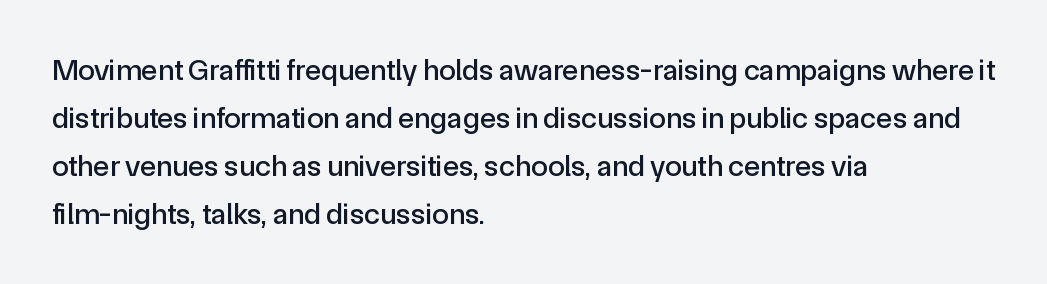
{"serif": "no", "italic": "no", "width": "normal", "x_height": "medium", "monospaced": "no", "underline": "no", "align": "left", "line_spacing": "normal", "line_spacing_ratio": 1.6, "letter_spacing": "normal", "letter_spacing_em": 0.0, "glyph_px": 30}
